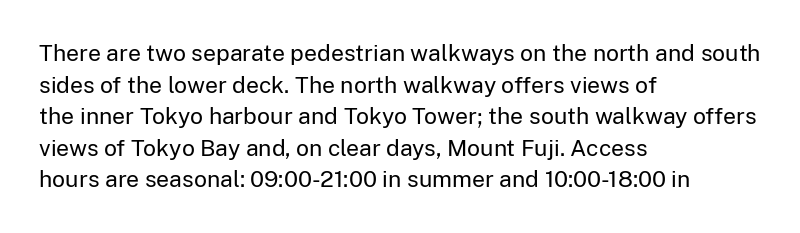
The image shows 23 px text type, upright; set left-aligned, normal line spacing (1.37x), normal letter spacing, not underlined.
